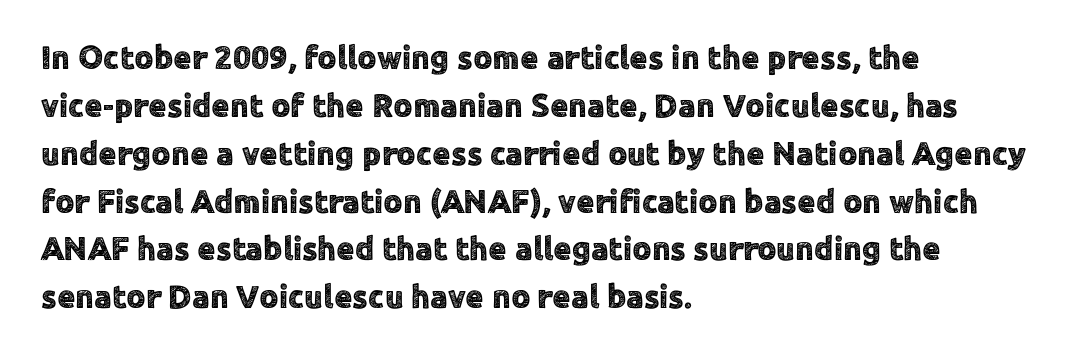
The rows are spaced the way most documents space them. Does extra space separate the letters? No, they use regular spacing. I'd call this a sans setting — the letters go barefoot. Only glyphs here, with clear space below each row.
